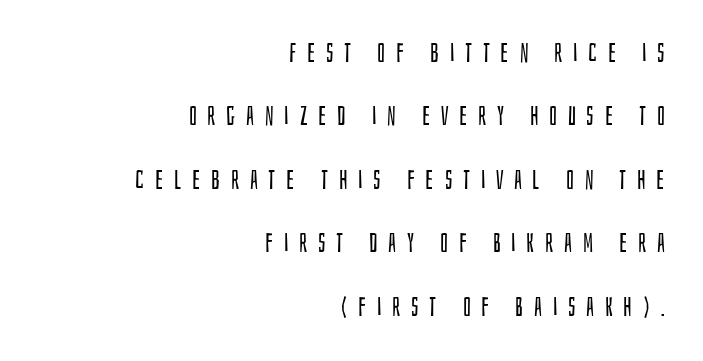
The letterforms stand isolated, each surrounded by extra space. Where is the straight margin? On the right. The lines are spread far apart with generous leading. Italic: no, the glyphs are upright roman. Each row of text sits above clean, open space. Is the stroke heavy? The answer is a plain regular-or-lighter.
